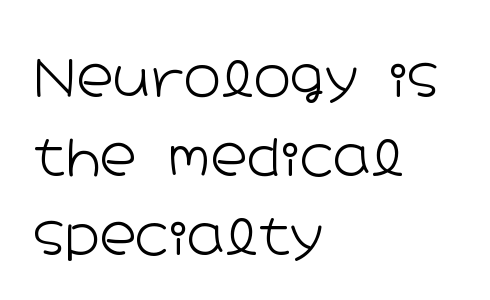
Q: Is the text bold? A: No.
Q: Is the text italic (slanted)? A: No, it is upright.
Q: Is the typeface a serif or a sans-serif typeface? A: Sans-serif.
Q: Is the text underlined? A: No.
Q: How is the paragraph aligned? A: Left-aligned.
Q: Is the spacing between letters normal or unusually wide? A: Normal.
Q: Is the spacing between lines tight, normal or loose? A: Normal.
Q: Width (condensed, normal, or wide)? A: Wide.
Q: Stroke contrast? A: Low.
Q: x-height? A: Medium.
Q: Monospaced? A: No.
